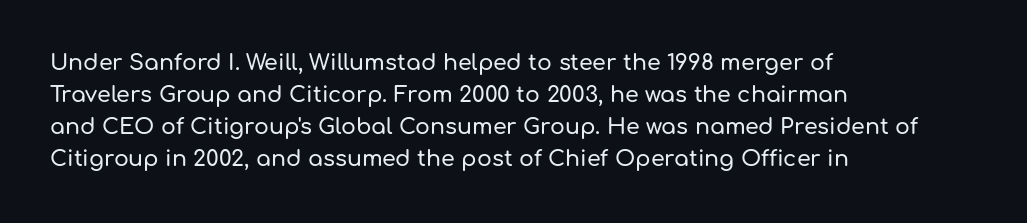
These lines were composed using upright roman letters. If you drew a ruler down the left edge, every line would touch it. In terms of leading, this rendering sits right in the middle. These lines keep a tight, regular rhythm from letter to letter. The glyphs are unaccompanied by any horizontal stroke below them.
